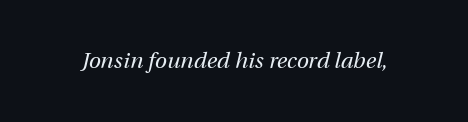
Q: Is the text bold? A: No.
Q: Is the text italic (slanted)? A: Yes, it leans right by about 12 degrees.
Q: Is the text underlined? A: No.
Q: Is the spacing between letters normal or unusually wide? A: Normal.
